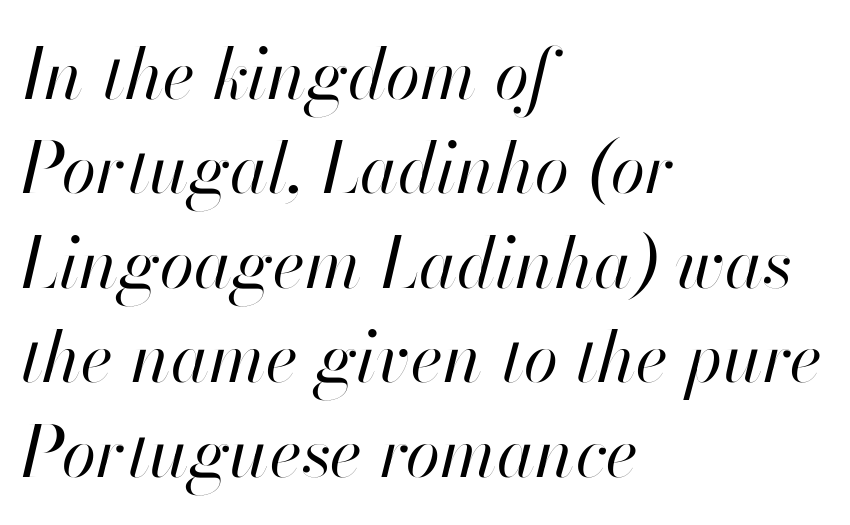
{"italic": "yes", "lean": "right", "slant_degrees": 13, "bold": "no", "weight": "regular", "width": "normal", "stroke_contrast": "high", "x_height": "small", "monospaced": "no", "underline": "no", "align": "left", "line_spacing": "normal", "line_spacing_ratio": 1.35, "letter_spacing": "normal", "letter_spacing_em": 0.0, "glyph_px": 70}
